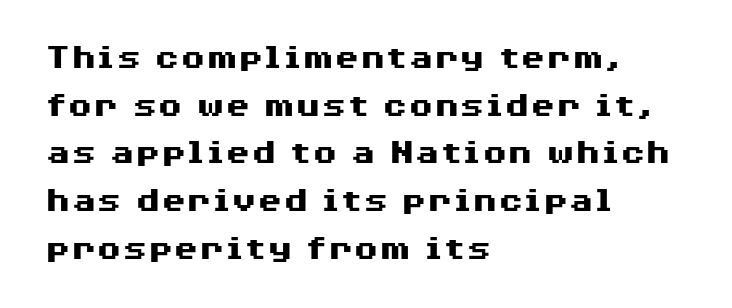
Q: Is the text bold? A: Yes.
Q: Is the text italic (slanted)? A: No, it is upright.
Q: Is the typeface a serif or a sans-serif typeface? A: Sans-serif.
Q: Is the text underlined? A: No.
Q: How is the paragraph aligned? A: Left-aligned.
Q: Is the spacing between letters normal or unusually wide? A: Normal.
Q: Is the spacing between lines tight, normal or loose? A: Normal.
Q: Width (condensed, normal, or wide)? A: Wide.
Q: Stroke contrast? A: Medium.
Q: x-height? A: Medium.
Q: Monospaced? A: No.
